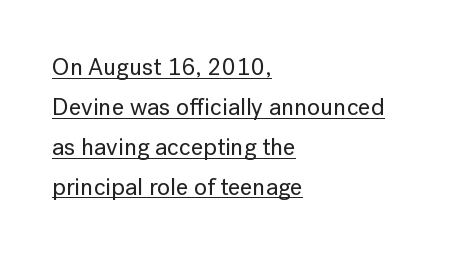
The image shows 24 px text type, upright; set left-aligned, normal line spacing (1.66x), normal letter spacing, underlined.
